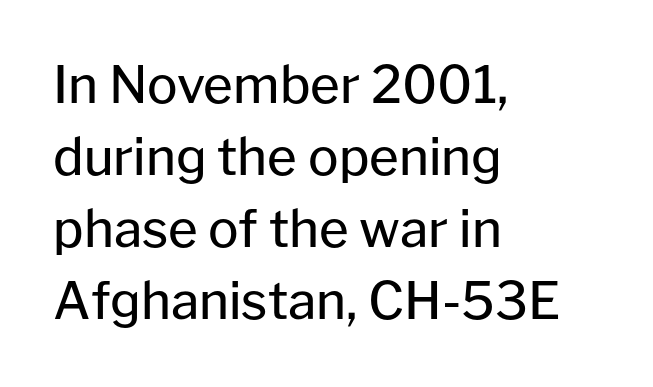
The image shows 51 px regular-weight sans-serif type, upright; set left-aligned, normal line spacing (1.41x), normal letter spacing, not underlined; low stroke contrast and a medium x-height.
